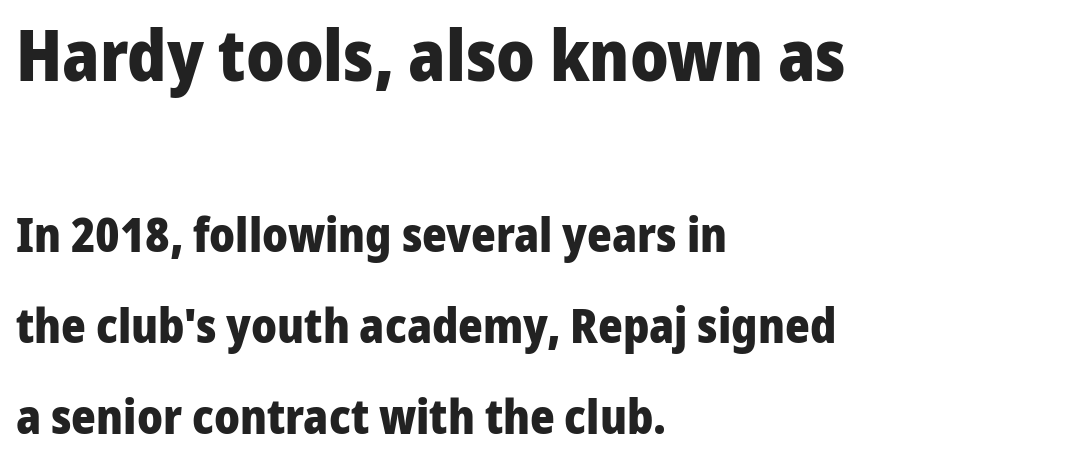
Q: Is the text bold? A: Yes.
Q: Is the text italic (slanted)? A: No, it is upright.
Q: Is the typeface a serif or a sans-serif typeface? A: Sans-serif.
Q: Is the text underlined? A: No.
Q: How is the paragraph aligned? A: Left-aligned.
Q: Is the spacing between letters normal or unusually wide? A: Normal.
Q: Is the spacing between lines tight, normal or loose? A: Loose.
Q: Which block of text is set in a larger size, the first (top) or the second (bottom)? A: The first (top) one.
Q: Width (condensed, normal, or wide)? A: Normal.
Q: Stroke contrast? A: Low.
Q: x-height? A: Medium.
Q: Monospaced? A: No.
